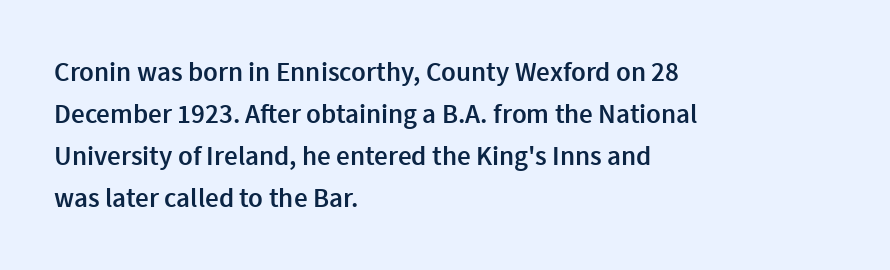
Q: Is the text bold? A: Semi-bold.
Q: Is the text italic (slanted)? A: No, it is upright.
Q: Is the text underlined? A: No.
Q: How is the paragraph aligned? A: Left-aligned.
Q: Is the spacing between letters normal or unusually wide? A: Normal.
Q: Is the spacing between lines tight, normal or loose? A: Normal.
